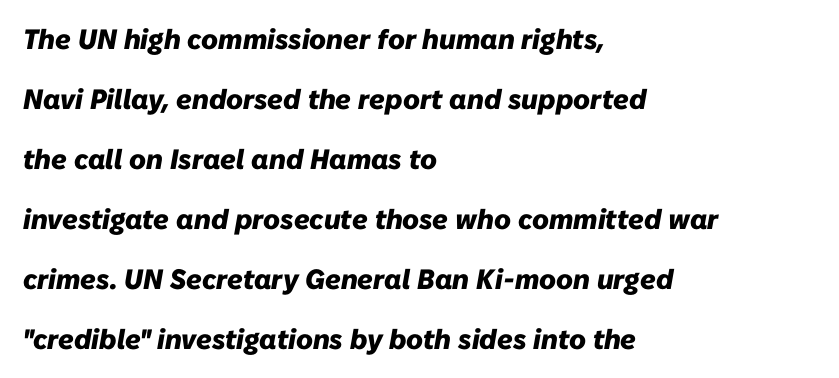
Q: Is the text bold? A: Yes.
Q: Is the text italic (slanted)? A: Yes, it leans right by about 10 degrees.
Q: Is the text underlined? A: No.
Q: How is the paragraph aligned? A: Left-aligned.
Q: Is the spacing between letters normal or unusually wide? A: Normal.
Q: Is the spacing between lines tight, normal or loose? A: Loose.
Q: Width (condensed, normal, or wide)? A: Normal.
Q: Stroke contrast? A: Low.
Q: x-height? A: Medium.
Q: Monospaced? A: No.
